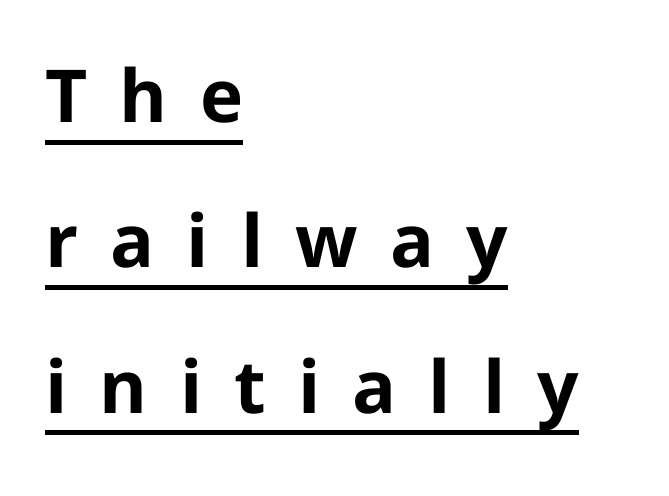
{"serif": "no", "italic": "no", "bold": "yes", "weight": "bold", "width": "normal", "stroke_contrast": "low", "x_height": "medium", "monospaced": "no", "underline": "yes", "align": "left", "line_spacing": "loose", "line_spacing_ratio": 1.99, "letter_spacing": "wide", "letter_spacing_em": 0.44, "glyph_px": 73}
